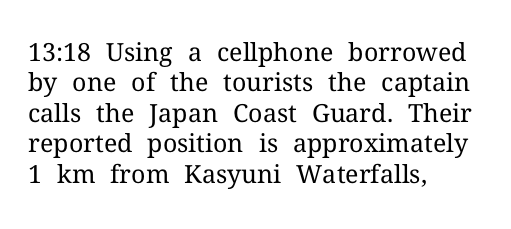
{"italic": "no", "bold": "no", "underline": "no", "align": "left", "line_spacing_ratio": 1.22, "letter_spacing": "normal", "letter_spacing_em": 0.0, "glyph_px": 25}
